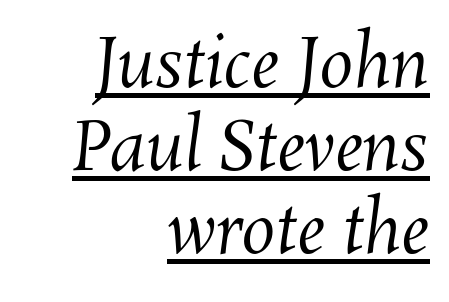
A typesetter would call this zero additional tracking. The passage is arranged like a letterhead date or caption credit — flush right. Weight: regular or lighter. You could not count columns in this text — the font is proportionally spaced.
